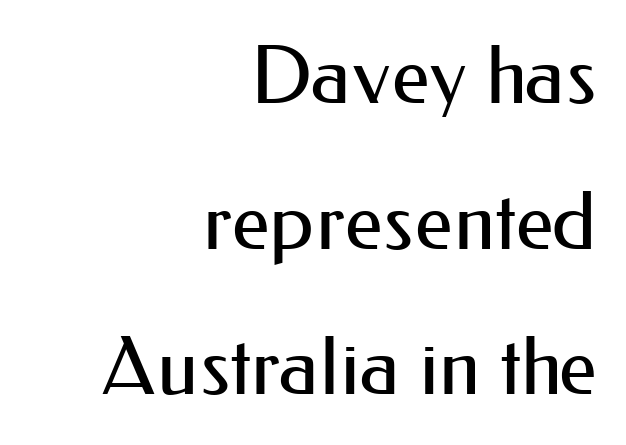
{"serif": "no", "italic": "no", "bold": "no", "weight": "regular", "width": "normal", "stroke_contrast": "medium", "x_height": "small", "monospaced": "no", "underline": "no", "align": "right", "line_spacing_ratio": 1.82, "letter_spacing": "normal", "letter_spacing_em": 0.0, "glyph_px": 80}
